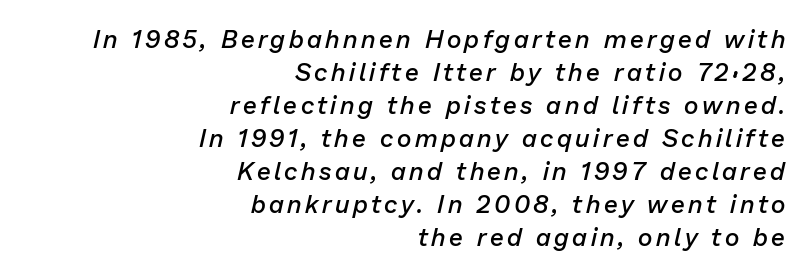
{"italic": "yes", "lean": "right", "slant_degrees": 13, "bold": "semi", "underline": "no", "align": "right", "line_spacing": "normal", "line_spacing_ratio": 1.32, "glyph_px": 25}
